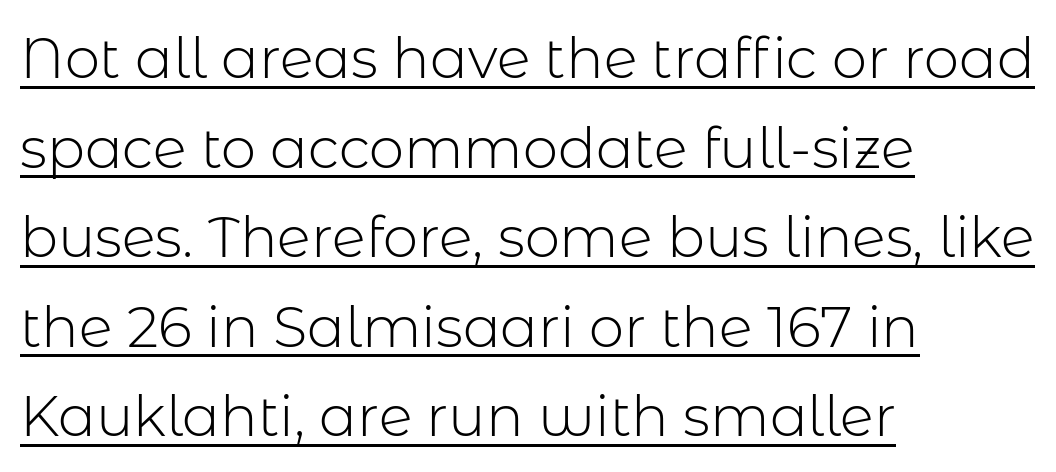
The image shows 56 px light sans-serif type, upright; set left-aligned, normal line spacing (1.6x), normal letter spacing, underlined; low stroke contrast and a medium x-height.
